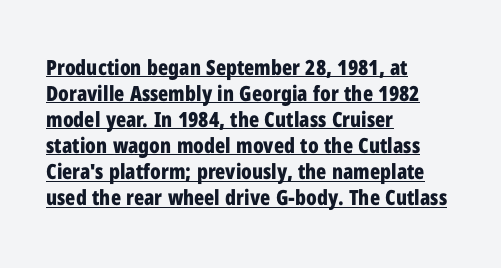
Notice how a bar underscores the lettering throughout. Quick note: not italic, upright. You could call the tracking neutral — neither tight nor loose. Caption: bold face, heavy strokes. The paragraph shown leans on its left margin.
